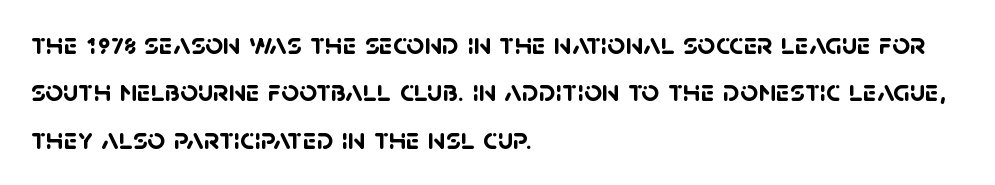
Q: Is the text bold? A: Yes.
Q: Is the typeface a serif or a sans-serif typeface? A: Sans-serif.
Q: Is the text underlined? A: No.
Q: How is the paragraph aligned? A: Left-aligned.
Q: Is the spacing between letters normal or unusually wide? A: Normal.
Q: Is the spacing between lines tight, normal or loose? A: Normal.
Q: Width (condensed, normal, or wide)? A: Normal.
Q: Stroke contrast? A: Low.
Q: x-height? A: Large.
Q: Monospaced? A: No.
